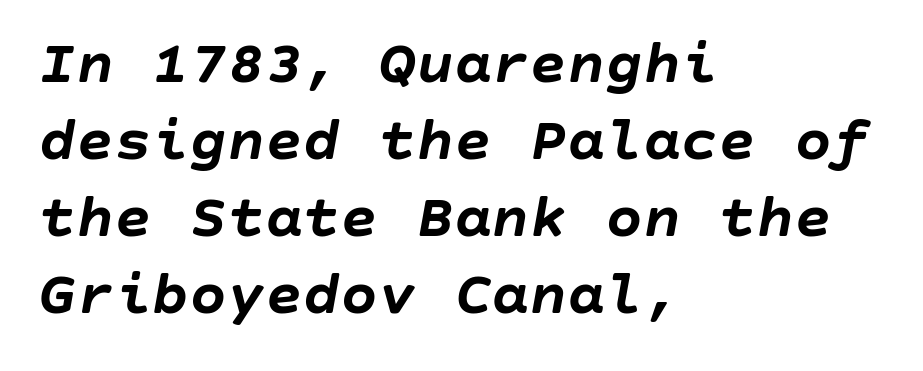
Q: Is the text bold? A: Yes.
Q: Is the text italic (slanted)? A: Yes, it leans right by about 10 degrees.
Q: Is the text underlined? A: No.
Q: How is the paragraph aligned? A: Left-aligned.
Q: Is the spacing between letters normal or unusually wide? A: Normal.
Q: Width (condensed, normal, or wide)? A: Normal.
Q: Stroke contrast? A: Low.
Q: x-height? A: Large.
